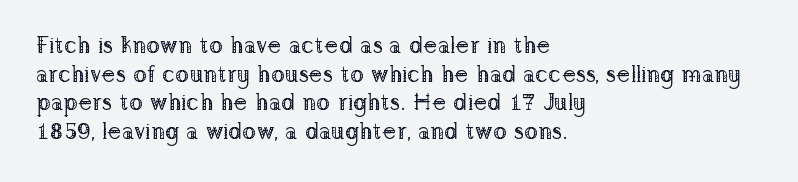
Q: Is the text bold? A: No.
Q: Is the text italic (slanted)? A: No, it is upright.
Q: Is the text underlined? A: No.
Q: How is the paragraph aligned? A: Left-aligned.
Q: Is the spacing between letters normal or unusually wide? A: Normal.
